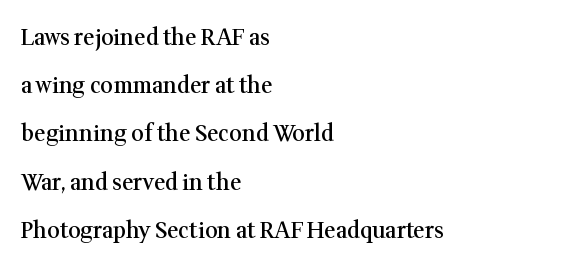
The image shows 22 px text type, upright; set left-aligned, loose line spacing (2.19x), normal letter spacing, not underlined.
